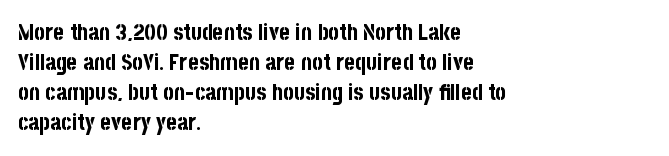
Designer's note — italics off, roman on. Clear beneath every line of the passage. Set as a true bold cut, around the 700 mark. How would I describe the line gaps? Plain and ordinary.
